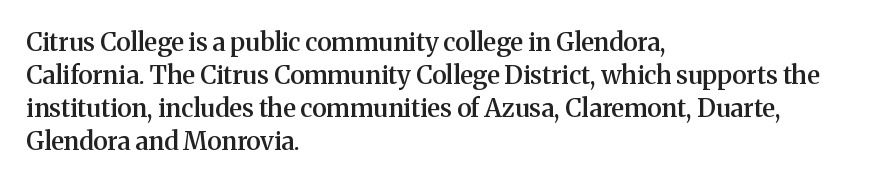
Q: Is the text bold? A: Semi-bold.
Q: Is the text italic (slanted)? A: No, it is upright.
Q: Is the text underlined? A: No.
Q: How is the paragraph aligned? A: Left-aligned.
Q: Is the spacing between letters normal or unusually wide? A: Normal.
Q: Is the spacing between lines tight, normal or loose? A: Normal.
